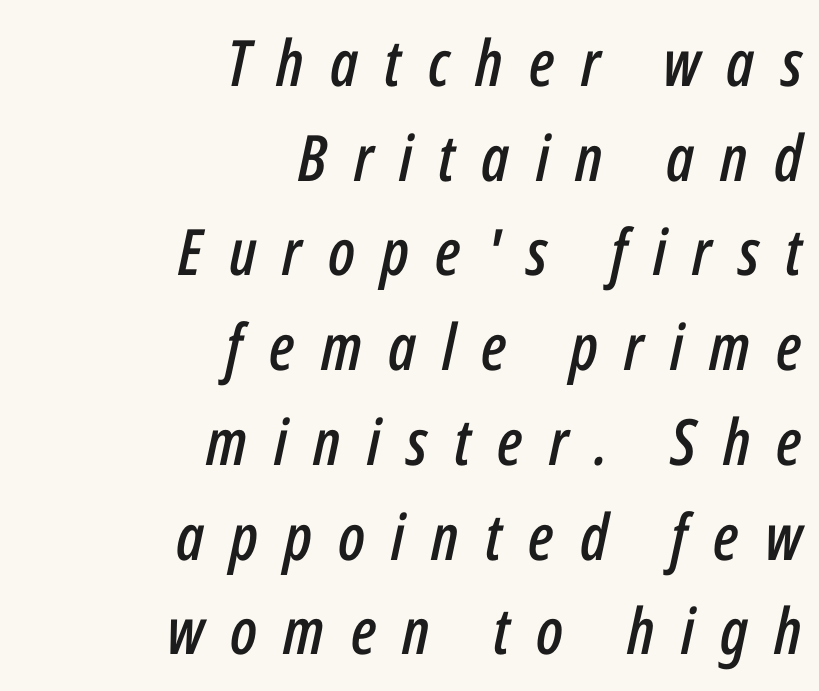
Looks like regular typesetting: each glyph gets only the width it needs. Which margin do the lines hug? The right one — the left edge is uneven. Baseline-to-baseline distance is the conventional proportion of letter height. The letterforms stand isolated, each surrounded by extra space.
